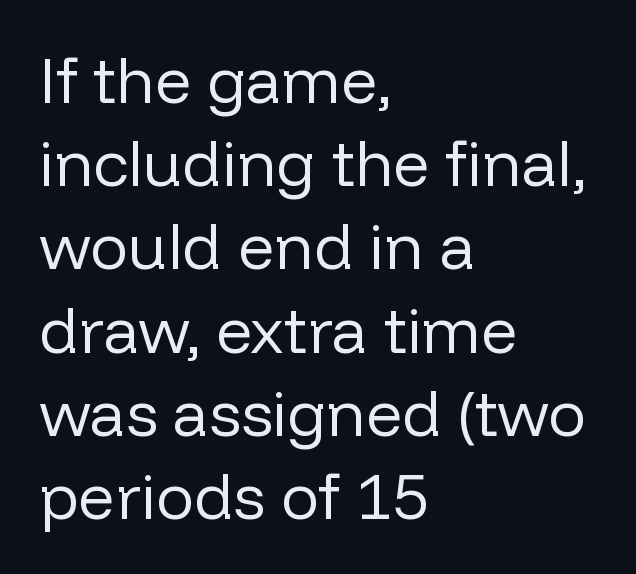
Glyph-to-glyph distance matches everyday printed text. The passage shown is typeset with a sans-serif family. Quick note: underline off. The passage shown is typed in a proportional face where columns would drift.
